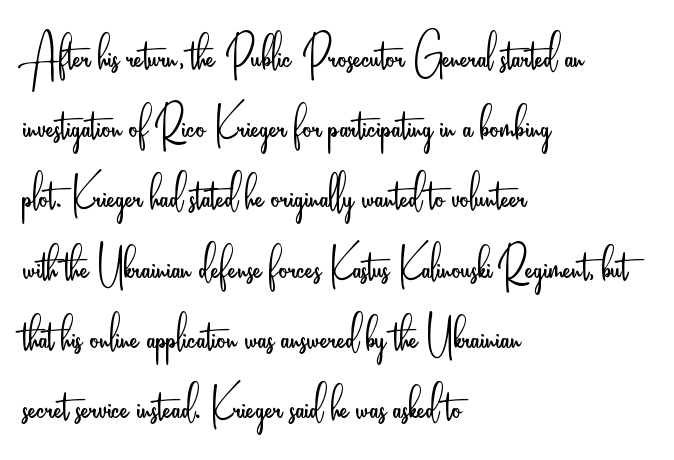
Spacing verdict: proportional, widths tailored to each character. Characters follow at the spacing the type designer built in. Each line starts at the same left margin while the right side varies. Stroke mass is kept to a normal reading level or below. Letters rest on an invisible, unmarked baseline.
